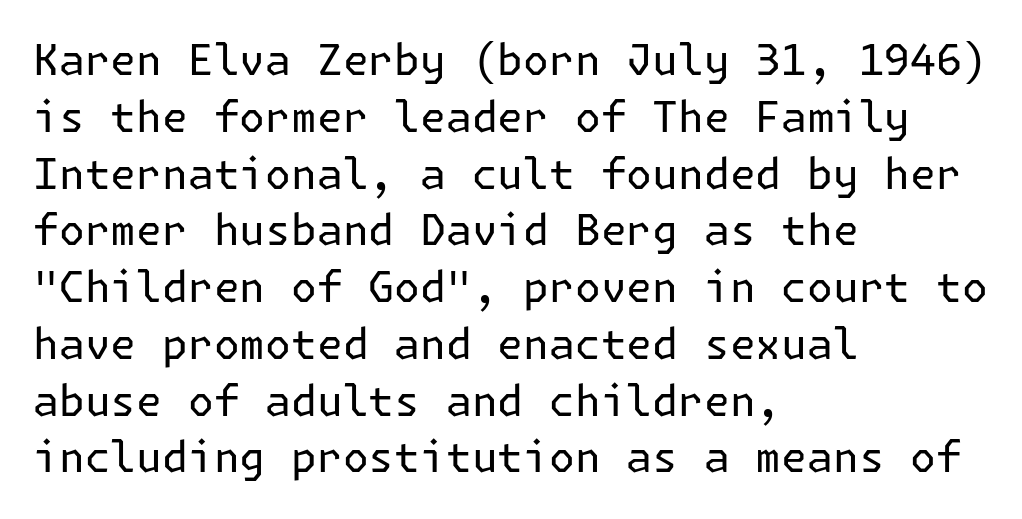
Q: Is the text bold? A: No.
Q: Is the text italic (slanted)? A: No, it is upright.
Q: Is the typeface a serif or a sans-serif typeface? A: Sans-serif.
Q: Is the text underlined? A: No.
Q: How is the paragraph aligned? A: Left-aligned.
Q: Is the spacing between letters normal or unusually wide? A: Normal.
Q: Is the spacing between lines tight, normal or loose? A: Normal.
Q: Width (condensed, normal, or wide)? A: Normal.
Q: Stroke contrast? A: Low.
Q: x-height? A: Medium.
